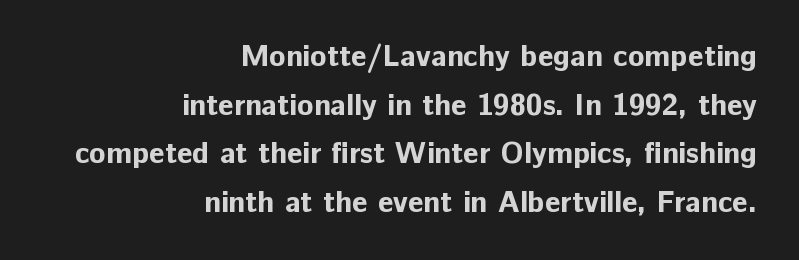
Vertical spacing — default. Type style note: lacks serifs. The glyphs have the mass of a bold cut. Ordinary non-slanted type is in use.
